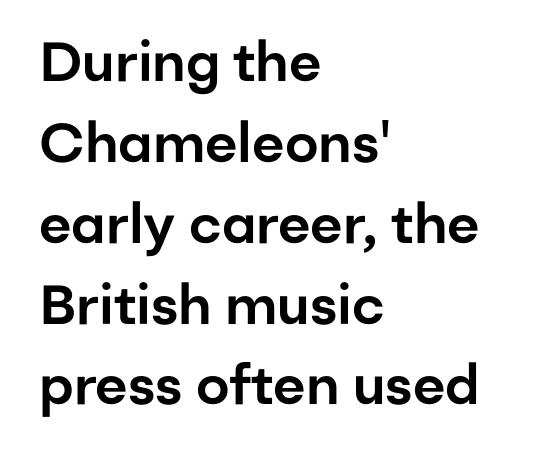
Rule under the text: the space is simply empty. The text was rendered using a sans face with plain stroke endings. Tracking here is standard; glyphs follow each other at the usual distance. A typesetter would call this proportional, since set widths differ per character. The rendering anchors every line to the left-hand side. Vertically, the passage feels balanced, rows spaced as you'd expect.
